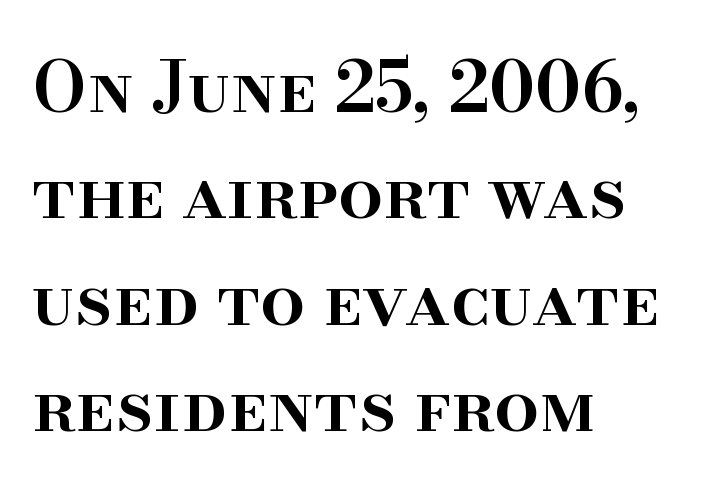
Q: Is the text bold? A: Semi-bold.
Q: Is the text italic (slanted)? A: No, it is upright.
Q: Is the typeface a serif or a sans-serif typeface? A: Serif.
Q: Is the text underlined? A: No.
Q: How is the paragraph aligned? A: Left-aligned.
Q: Is the spacing between letters normal or unusually wide? A: Normal.
Q: Is the spacing between lines tight, normal or loose? A: Normal.
Q: Width (condensed, normal, or wide)? A: Normal.
Q: Stroke contrast? A: High.
Q: x-height? A: Small.
Q: Monospaced? A: No.
